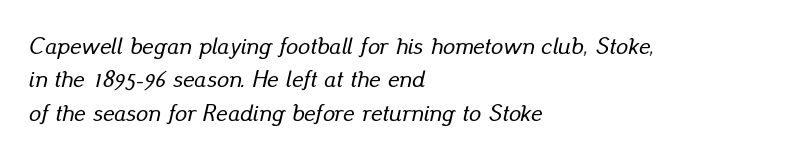
Default kerning and tracking; the words read as compact shapes. Honestly, there is no underline to notice here at all. The rendering uses a moderate line-height, typical for paragraphs. The rendering applies a slant to the glyphs. The compositor pushed each line to the left boundary.
